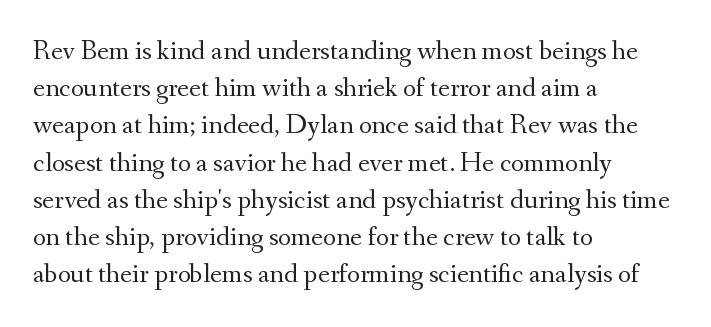
{"serif": "yes", "italic": "no", "bold": "no", "weight": "regular", "width": "normal", "stroke_contrast": "medium", "x_height": "small", "monospaced": "no", "underline": "no", "align": "left", "line_spacing": "normal", "line_spacing_ratio": 1.33, "letter_spacing": "normal", "letter_spacing_em": 0.0, "glyph_px": 28}
